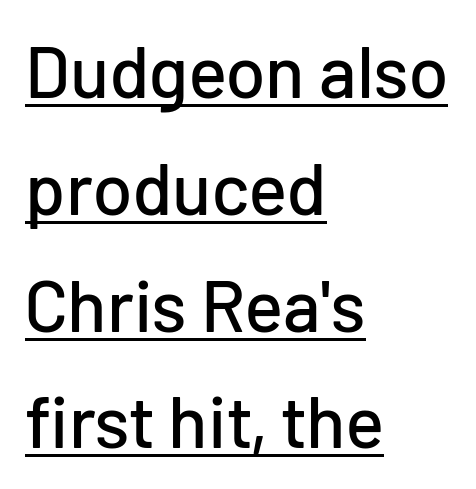
The image shows 73 px sans-serif type, upright; set left-aligned, normal line spacing (1.6x), normal letter spacing, underlined; low stroke contrast and a medium x-height.
